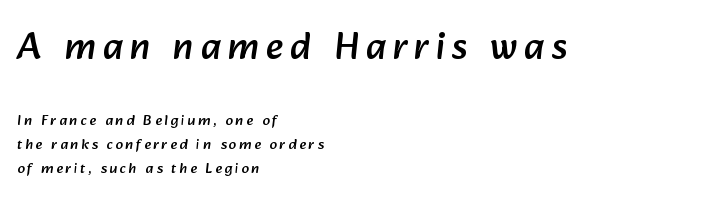
The image shows 38 px sans-serif type; set left-aligned, normal line spacing (1.6x), not underlined; the first (top) block is 2.53x larger; low stroke contrast and a medium x-height.
